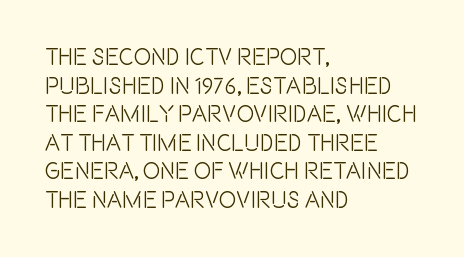
Q: Is the text italic (slanted)? A: No, it is upright.
Q: Is the text underlined? A: No.
Q: How is the paragraph aligned? A: Left-aligned.
Q: Is the spacing between letters normal or unusually wide? A: Normal.
